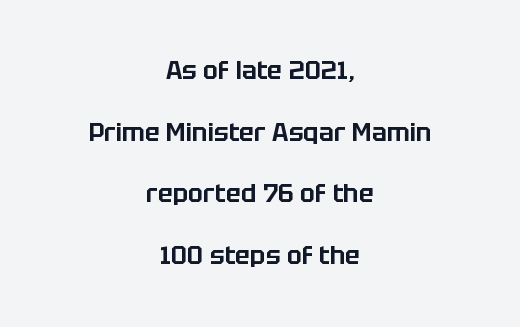
Q: Is the text italic (slanted)? A: No, it is upright.
Q: Is the text underlined? A: No.
Q: How is the paragraph aligned? A: Centered.
Q: Is the spacing between letters normal or unusually wide? A: Normal.
Q: Is the spacing between lines tight, normal or loose? A: Loose.
